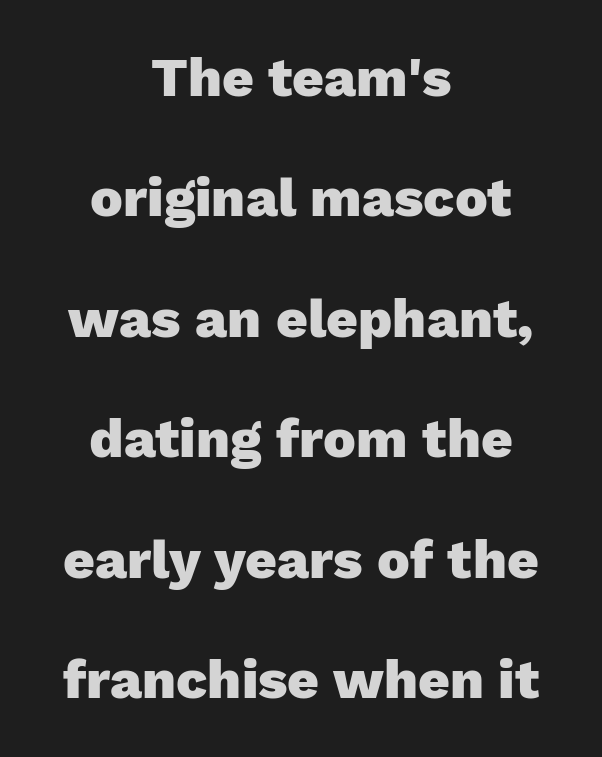
Q: Is the text bold? A: Yes.
Q: Is the text italic (slanted)? A: No, it is upright.
Q: Is the typeface a serif or a sans-serif typeface? A: Sans-serif.
Q: Is the text underlined? A: No.
Q: How is the paragraph aligned? A: Centered.
Q: Is the spacing between letters normal or unusually wide? A: Normal.
Q: Is the spacing between lines tight, normal or loose? A: Loose.
Q: Width (condensed, normal, or wide)? A: Normal.
Q: Stroke contrast? A: Low.
Q: x-height? A: Medium.
Q: Monospaced? A: No.
